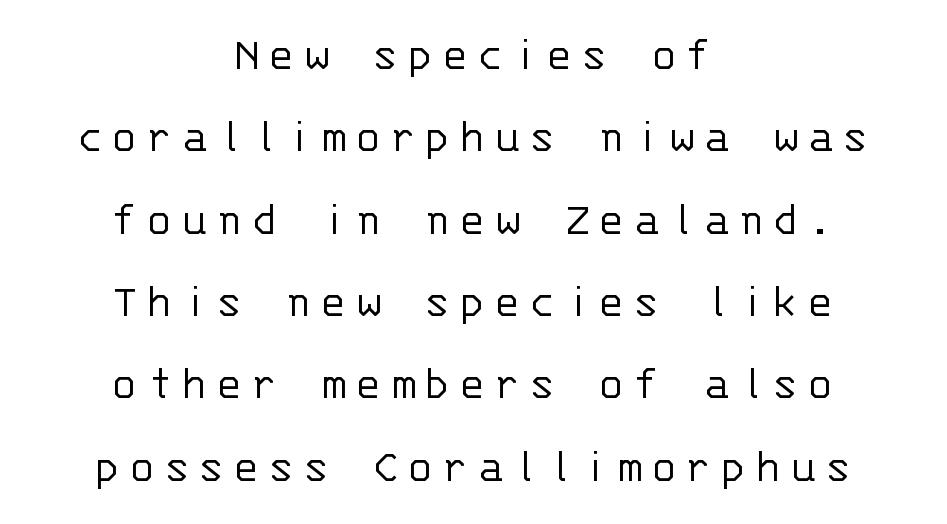
Q: Is the text bold? A: No.
Q: Is the text italic (slanted)? A: No, it is upright.
Q: Is the typeface a serif or a sans-serif typeface? A: Sans-serif.
Q: Is the text underlined? A: No.
Q: How is the paragraph aligned? A: Centered.
Q: Is the spacing between lines tight, normal or loose? A: Normal.
Q: Width (condensed, normal, or wide)? A: Normal.
Q: Stroke contrast? A: Low.
Q: x-height? A: Large.
Q: Monospaced? A: Yes.
